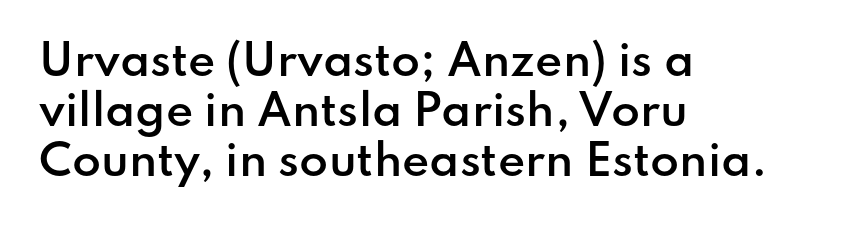
{"serif": "no", "italic": "no", "bold": "semi", "weight": "semibold", "width": "normal", "stroke_contrast": "low", "x_height": "small", "monospaced": "no", "underline": "no", "align": "left", "line_spacing_ratio": 1.19, "letter_spacing": "normal", "letter_spacing_em": 0.0, "glyph_px": 42}
